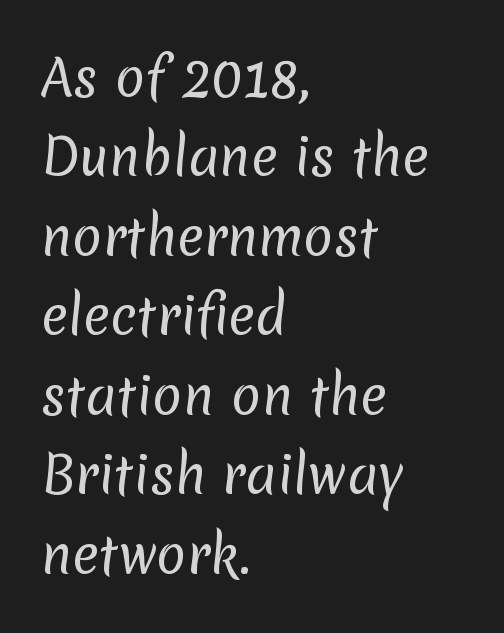
{"serif": "no", "bold": "no", "weight": "regular", "width": "normal", "stroke_contrast": "low", "x_height": "medium", "monospaced": "no", "underline": "no", "align": "left", "line_spacing": "normal", "line_spacing_ratio": 1.59, "letter_spacing": "normal", "letter_spacing_em": 0.0, "glyph_px": 50}
